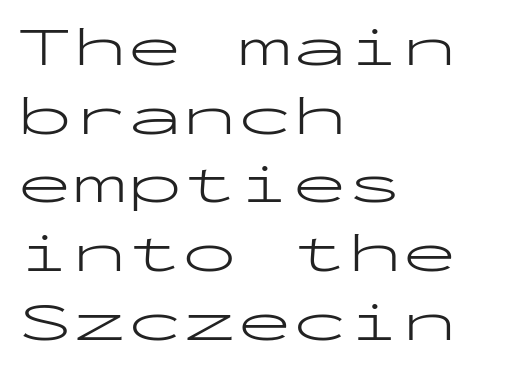
Q: Is the text bold? A: No.
Q: Is the text italic (slanted)? A: No, it is upright.
Q: Is the typeface a serif or a sans-serif typeface? A: Sans-serif.
Q: Is the text underlined? A: No.
Q: How is the paragraph aligned? A: Left-aligned.
Q: Is the spacing between letters normal or unusually wide? A: Normal.
Q: Is the spacing between lines tight, normal or loose? A: Normal.
Q: Width (condensed, normal, or wide)? A: Wide.
Q: Stroke contrast? A: Low.
Q: x-height? A: Medium.
Q: Monospaced? A: Yes.
